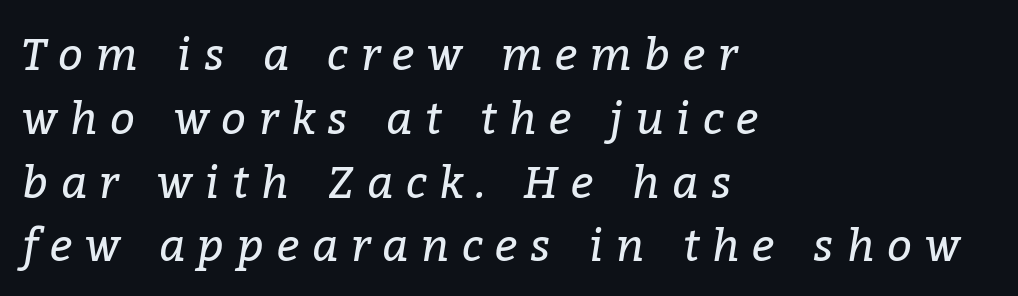
Q: Is the text bold? A: No.
Q: Is the text italic (slanted)? A: Yes, it leans right by about 9 degrees.
Q: Is the typeface a serif or a sans-serif typeface? A: Serif.
Q: Is the text underlined? A: No.
Q: How is the paragraph aligned? A: Left-aligned.
Q: Is the spacing between letters normal or unusually wide? A: Unusually wide.
Q: Is the spacing between lines tight, normal or loose? A: Normal.
Q: Width (condensed, normal, or wide)? A: Normal.
Q: Stroke contrast? A: Low.
Q: x-height? A: Medium.
Q: Monospaced? A: No.
